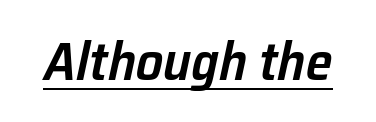
The face used here is a semibold: visibly heavier than regular, lighter than bold. There is no visible air inserted between adjacent glyphs. This rendering features underlined lettering. This sample has the flowing, uneven cadence of proportional lettering. These lines were composed using italics.
